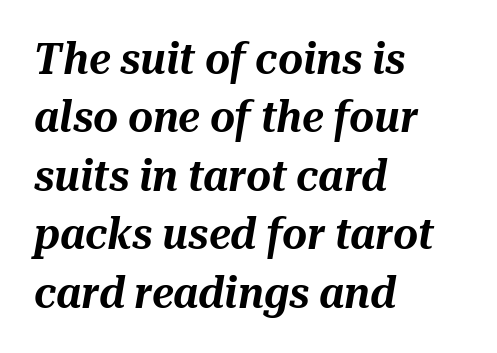
Q: Is the text italic (slanted)? A: Yes, it leans right by about 10 degrees.
Q: Is the text underlined? A: No.
Q: How is the paragraph aligned? A: Left-aligned.
Q: Is the spacing between letters normal or unusually wide? A: Normal.
Q: Is the spacing between lines tight, normal or loose? A: Normal.
Q: Width (condensed, normal, or wide)? A: Normal.
Q: Stroke contrast? A: Medium.
Q: x-height? A: Medium.
Q: Monospaced? A: No.
